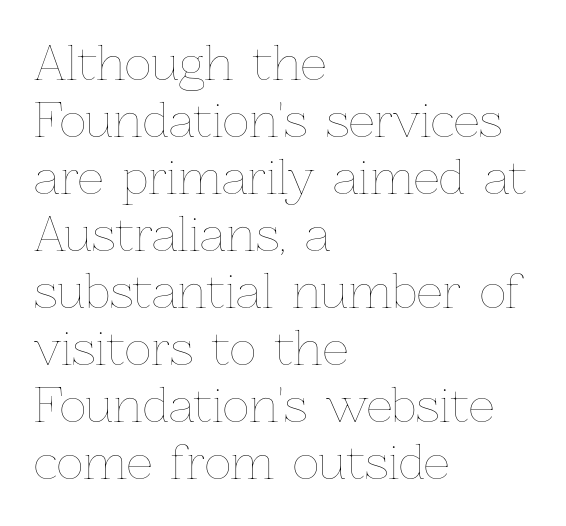
The image shows 46 px thin type, upright; set left-aligned, line spacing 1.24x, normal letter spacing, not underlined; low stroke contrast and a medium x-height.
